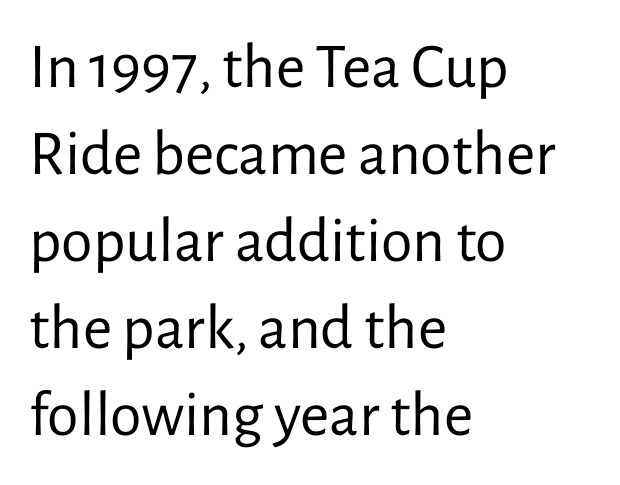
The image shows 64 px regular-weight sans-serif type, upright; set left-aligned, normal line spacing (1.36x), normal letter spacing, not underlined; low stroke contrast and a medium x-height.
